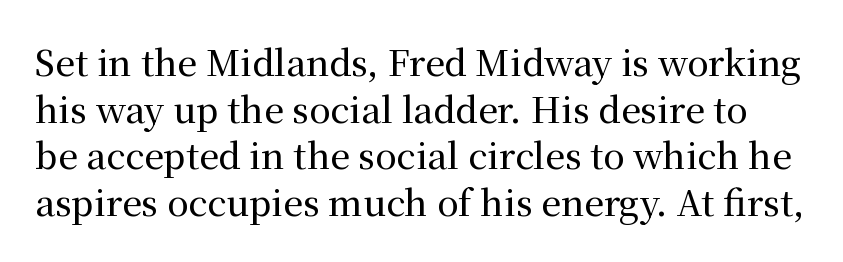
Q: Is the text italic (slanted)? A: No, it is upright.
Q: Is the typeface a serif or a sans-serif typeface? A: Serif.
Q: Is the text underlined? A: No.
Q: Is the spacing between letters normal or unusually wide? A: Normal.
Q: Is the spacing between lines tight, normal or loose? A: Normal.
Q: Width (condensed, normal, or wide)? A: Normal.
Q: Stroke contrast? A: Medium.
Q: x-height? A: Medium.
Q: Monospaced? A: No.
